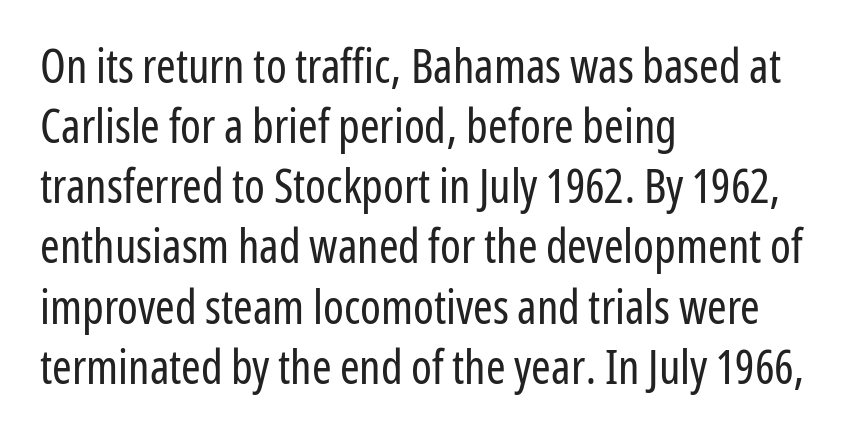
Underlining? Definitely not there. The typesetter chose a ragged-right arrangement here. The weight would be labelled regular, book, light, or lighter still. Spacing verdict: proportional, widths tailored to each character.
